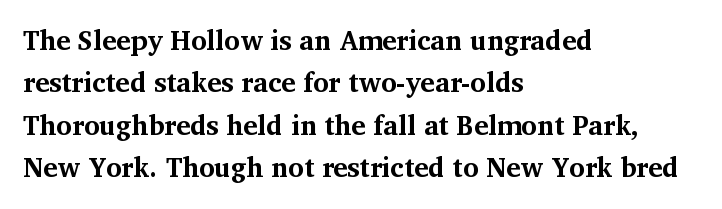
Q: Is the text bold? A: Yes.
Q: Is the text italic (slanted)? A: No, it is upright.
Q: Is the text underlined? A: No.
Q: How is the paragraph aligned? A: Left-aligned.
Q: Is the spacing between letters normal or unusually wide? A: Normal.
Q: Is the spacing between lines tight, normal or loose? A: Normal.
